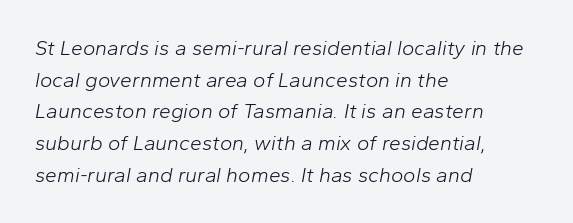
Q: Is the text bold? A: No.
Q: Is the text italic (slanted)? A: Yes, it leans right by about 10 degrees.
Q: Is the text underlined? A: No.
Q: How is the paragraph aligned? A: Left-aligned.
Q: Is the spacing between letters normal or unusually wide? A: Normal.
Q: Is the spacing between lines tight, normal or loose? A: Normal.
